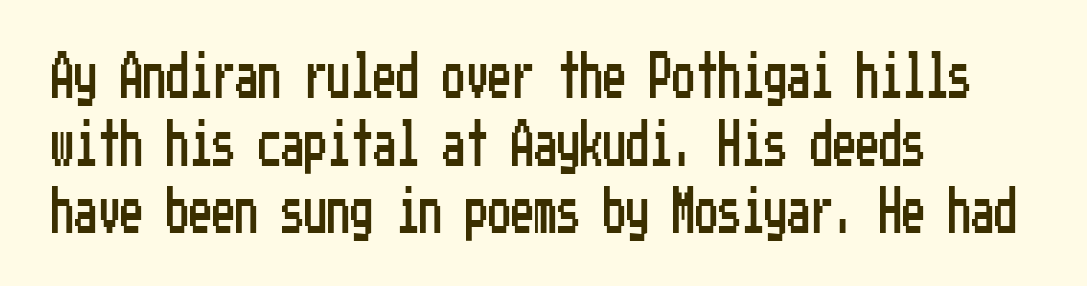
Every row of glyphs begins at an identical x-position on the left. Each new line begins a customary step beneath the previous one. The typeface chosen for these lines omits serifs. Anything drawn beneath the words? Only blank space. This is roman type, the default non-slanted kind. There is no visible air inserted between adjacent glyphs.
